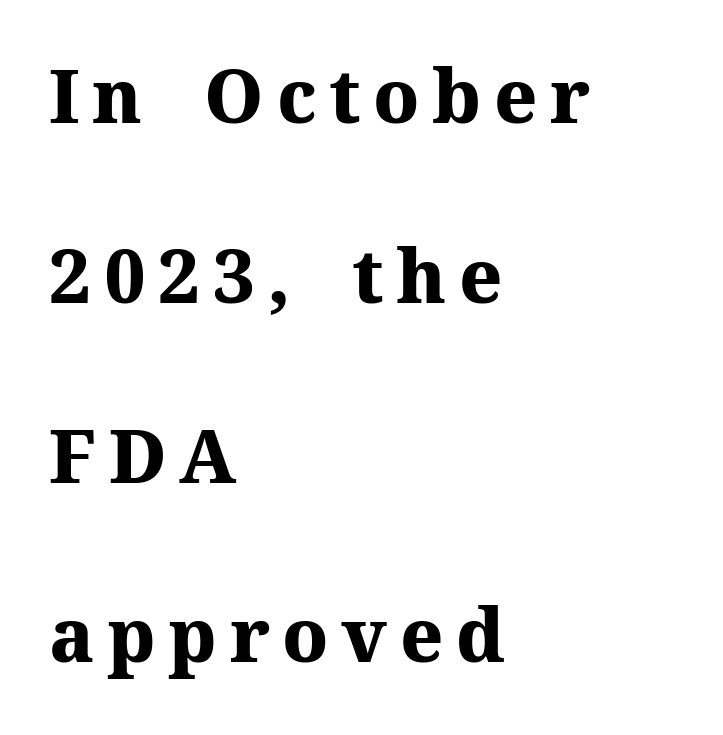
Q: Is the text bold? A: Yes.
Q: Is the text italic (slanted)? A: No, it is upright.
Q: Is the typeface a serif or a sans-serif typeface? A: Serif.
Q: Is the text underlined? A: No.
Q: How is the paragraph aligned? A: Left-aligned.
Q: Is the spacing between lines tight, normal or loose? A: Loose.
Q: Width (condensed, normal, or wide)? A: Normal.
Q: Stroke contrast? A: Medium.
Q: x-height? A: Medium.
Q: Monospaced? A: No.
